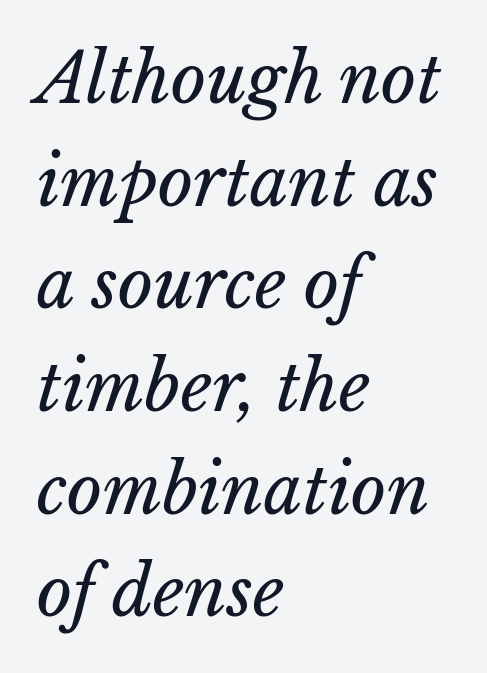
Emphasis-style slanted type is in use. The line texture is even and compact thanks to regular tracking. Here the designer chose a conventional face with non-uniform glyph widths. The passage is arranged the way most books set body copy — flush left. The block of text has a typical density, with ordinary space between rows. Descenders hang freely into open space.
